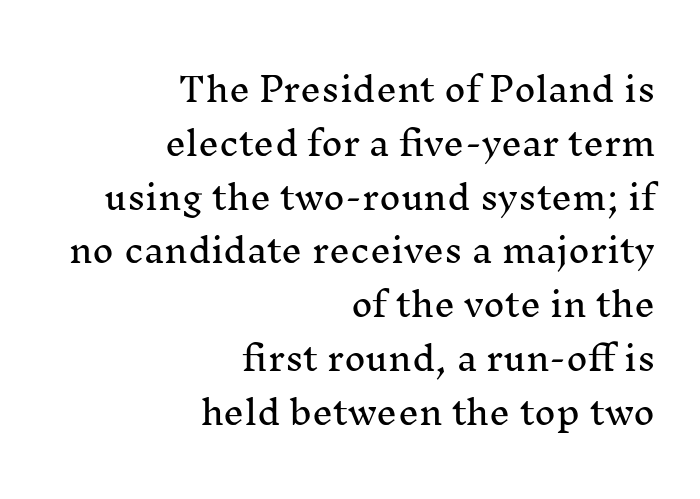
The image shows 33 px serif type, upright; set right-aligned, normal line spacing (1.63x), normal letter spacing, not underlined; medium stroke contrast and a medium x-height.
